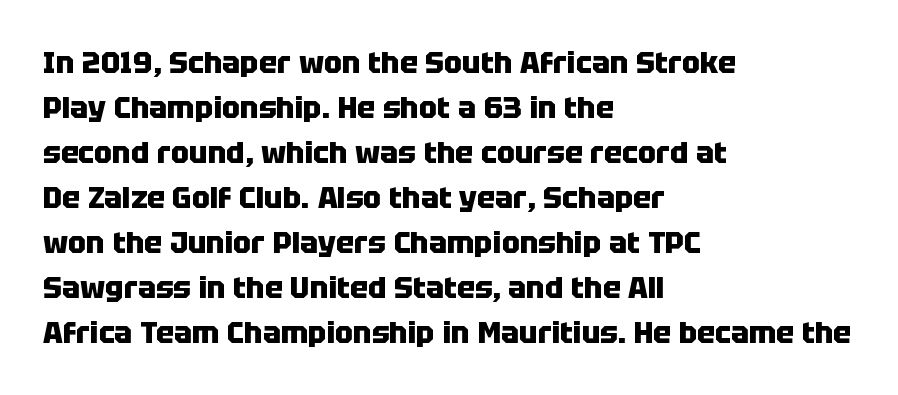
{"serif": "no", "italic": "no", "bold": "yes", "weight": "heavy", "width": "normal", "stroke_contrast": "low", "x_height": "large", "monospaced": "no", "underline": "no", "align": "left", "line_spacing": "normal", "line_spacing_ratio": 1.5, "letter_spacing": "normal", "letter_spacing_em": 0.0, "glyph_px": 30}
